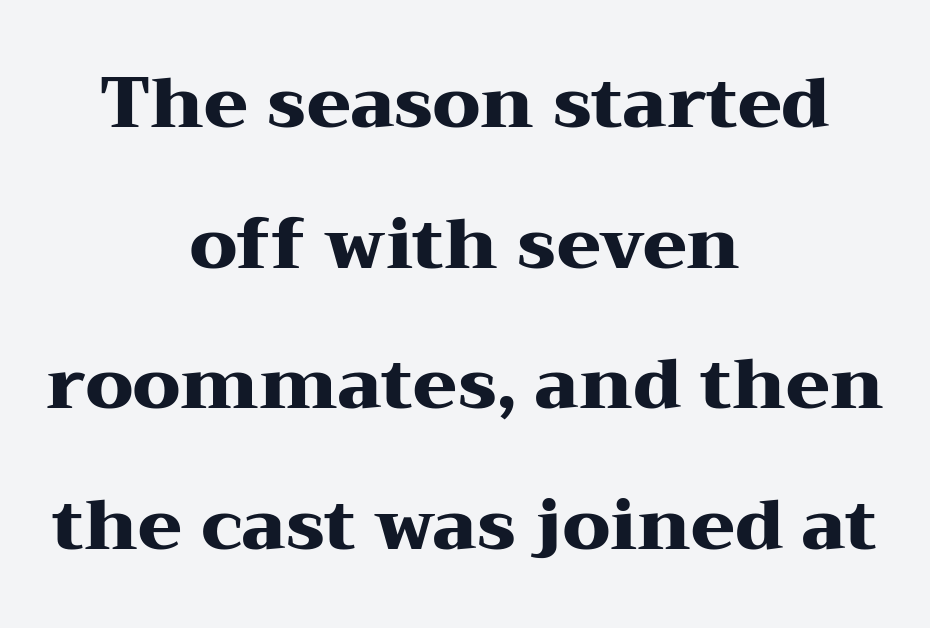
Q: Is the text bold? A: Yes.
Q: Is the text italic (slanted)? A: No, it is upright.
Q: Is the typeface a serif or a sans-serif typeface? A: Serif.
Q: Is the text underlined? A: No.
Q: How is the paragraph aligned? A: Centered.
Q: Is the spacing between letters normal or unusually wide? A: Normal.
Q: Is the spacing between lines tight, normal or loose? A: Loose.
Q: Width (condensed, normal, or wide)? A: Wide.
Q: Stroke contrast? A: Medium.
Q: x-height? A: Medium.
Q: Monospaced? A: No.
